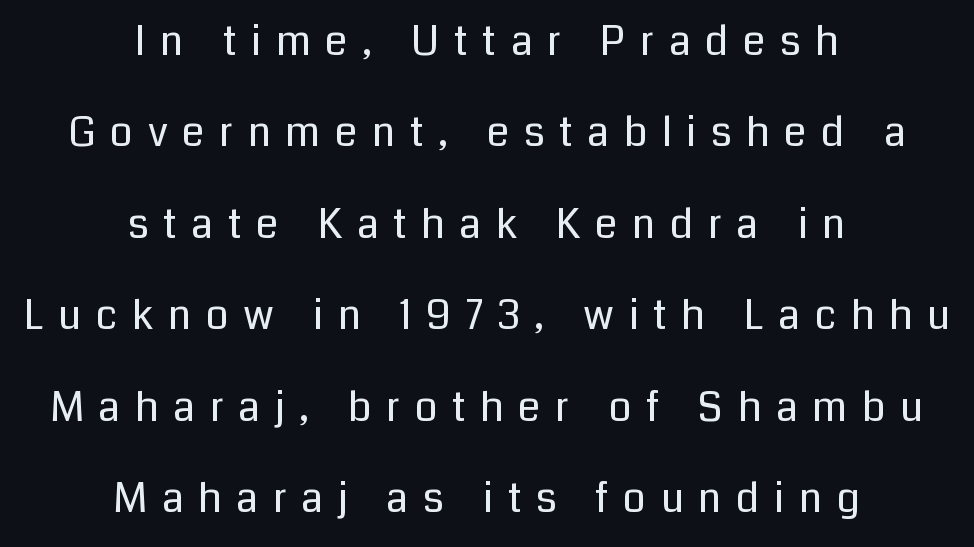
The image shows 41 px regular-weight sans-serif type, upright; set centered, loose line spacing (2.23x), unusually wide letter spacing (+0.35 em), not underlined; low stroke contrast and a medium x-height.
